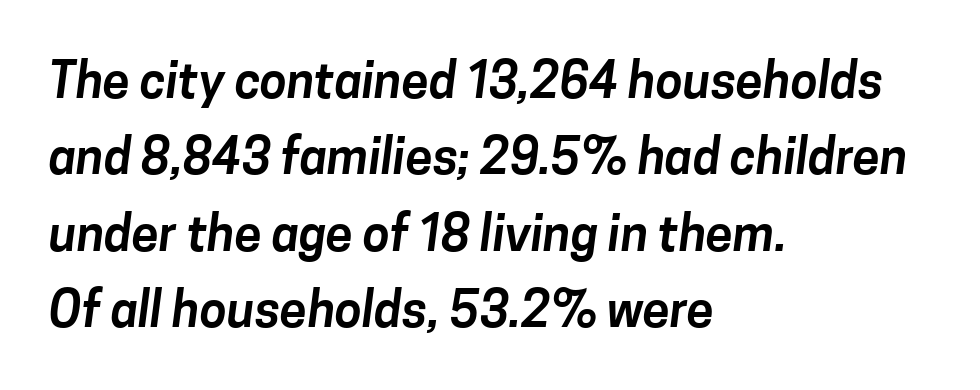
{"serif": "no", "width": "normal", "stroke_contrast": "low", "x_height": "medium", "monospaced": "no", "underline": "no", "align": "left", "line_spacing": "normal", "line_spacing_ratio": 1.56, "letter_spacing": "normal", "letter_spacing_em": 0.0, "glyph_px": 49}
